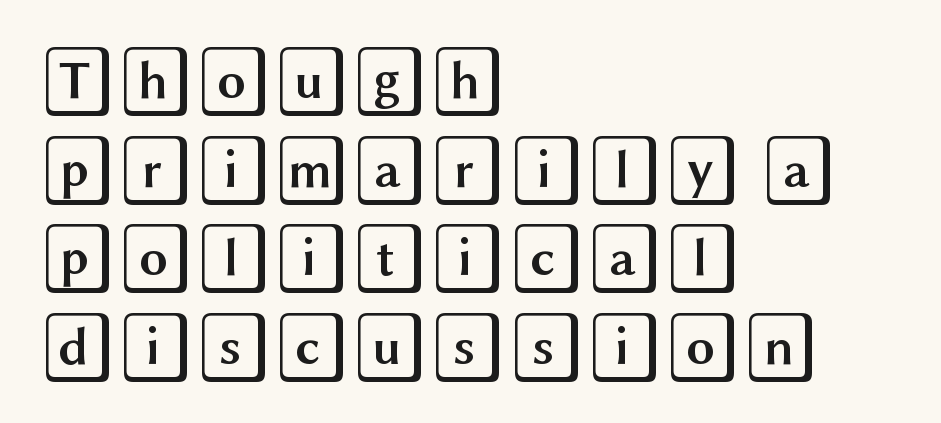
Q: Is the text italic (slanted)? A: No, it is upright.
Q: Is the text underlined? A: No.
Q: How is the paragraph aligned? A: Left-aligned.
Q: Is the spacing between letters normal or unusually wide? A: Normal.
Q: Is the spacing between lines tight, normal or loose? A: Normal.
Q: Width (condensed, normal, or wide)? A: Wide.
Q: x-height? A: Large.
